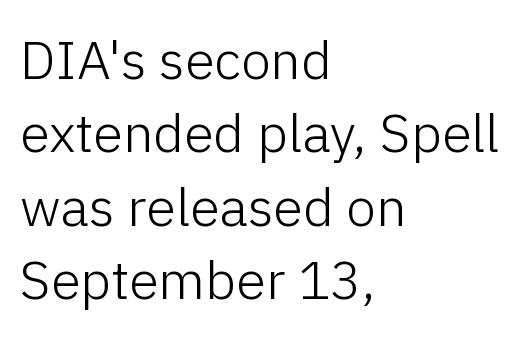
{"serif": "no", "italic": "no", "bold": "no", "weight": "light", "width": "normal", "stroke_contrast": "low", "x_height": "medium", "monospaced": "no", "underline": "no", "align": "left", "line_spacing": "normal", "line_spacing_ratio": 1.36, "letter_spacing": "normal", "letter_spacing_em": 0.0, "glyph_px": 54}
